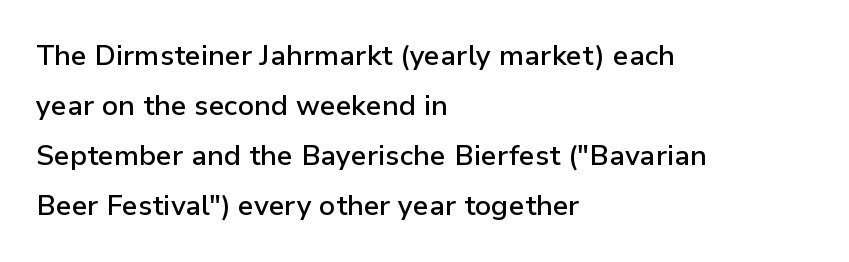
Descenders are the only things crossing below the line. Characters remain perfectly vertical along every line. You can tell from the bare stems that sans-serif type was used. The passage shown is typed in a proportional face where columns would drift.
